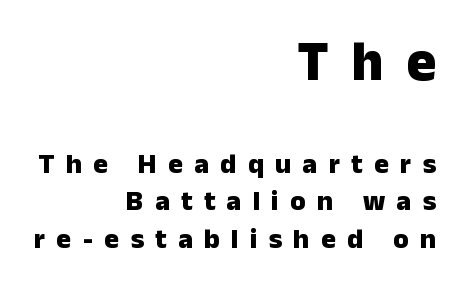
{"serif": "no", "italic": "no", "bold": "yes", "weight": "heavy", "width": "normal", "stroke_contrast": "low", "x_height": "medium", "monospaced": "no", "underline": "no", "align": "right", "line_spacing": "normal", "line_spacing_ratio": 1.34, "letter_spacing": "wide", "letter_spacing_em": 0.4, "larger_block": "first", "size_ratio": 2.0, "glyph_px": 56}
